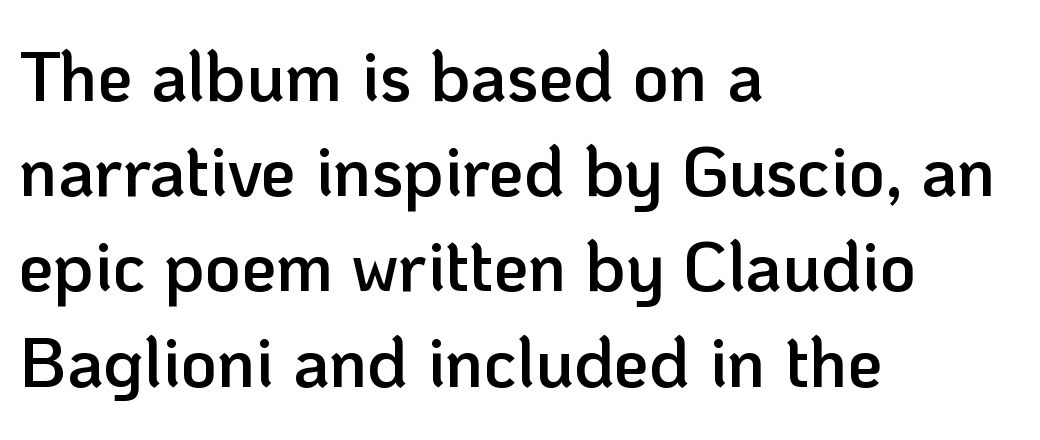
Q: Is the text bold? A: Semi-bold.
Q: Is the text italic (slanted)? A: No, it is upright.
Q: Is the typeface a serif or a sans-serif typeface? A: Sans-serif.
Q: Is the text underlined? A: No.
Q: How is the paragraph aligned? A: Left-aligned.
Q: Is the spacing between letters normal or unusually wide? A: Normal.
Q: Is the spacing between lines tight, normal or loose? A: Normal.
Q: Width (condensed, normal, or wide)? A: Normal.
Q: Stroke contrast? A: Low.
Q: x-height? A: Medium.
Q: Monospaced? A: No.
